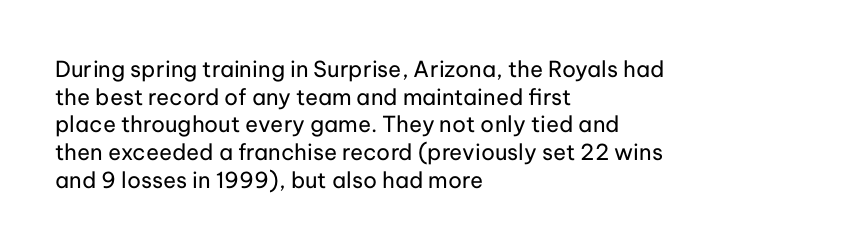
{"italic": "no", "bold": "no", "underline": "no", "align": "left", "line_spacing": "normal", "line_spacing_ratio": 1.26, "letter_spacing": "normal", "letter_spacing_em": 0.0, "glyph_px": 22}
